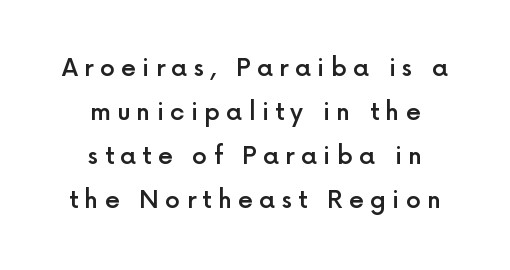
The image shows 24 px text type, upright; set centered, line spacing 1.83x, unusually wide letter spacing (+0.26 em), not underlined.
